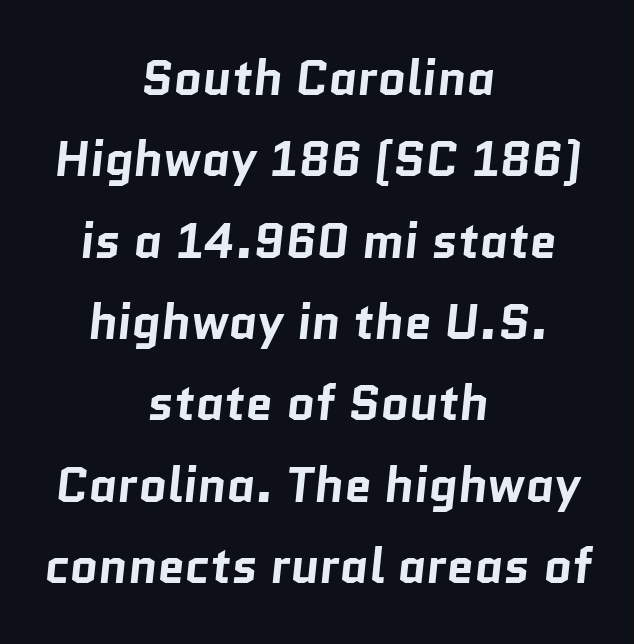
The image shows 49 px bold sans-serif type; set centered, normal line spacing (1.66x), normal letter spacing, not underlined; low stroke contrast and a medium x-height.
